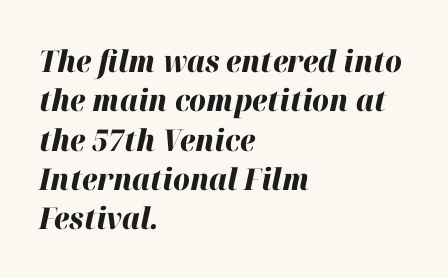
The image shows 30 px heavy type, italic (leaning right); set left-aligned, normal line spacing (1.31x), normal letter spacing, not underlined; high stroke contrast and a medium x-height.
